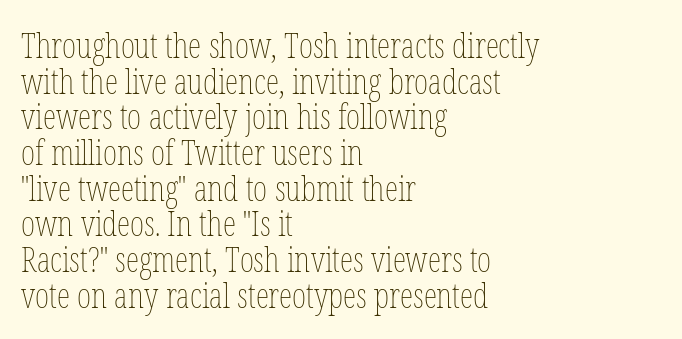
{"italic": "no", "bold": "no", "weight": "thin", "width": "condensed", "stroke_contrast": "low", "x_height": "medium", "monospaced": "no", "underline": "no", "align": "left", "line_spacing": "tight", "line_spacing_ratio": 1.05, "letter_spacing": "normal", "letter_spacing_em": 0.0, "glyph_px": 34}
